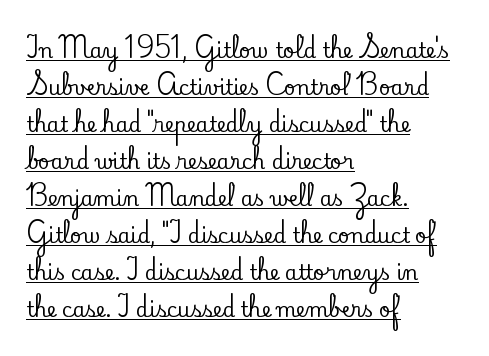
The letters sit at their default tracking, neither squeezed nor spread. The rendering uses the underline text-decoration. This sample uses an upright cut, with every glyph sitting square on the baseline. Line beginnings align vertically; line endings do not.
